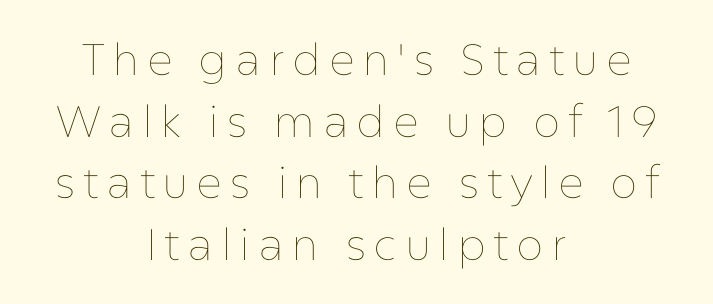
A typesetter would mark this as roman, not italic. Compared with a flush-left layout, this one balances lines on the center instead. A typesetter would call this proportional, since set widths differ per character. The baseline area is clear. Weight class: somewhere from thin through regular. The block of text has a typical density, with ordinary space between rows.
